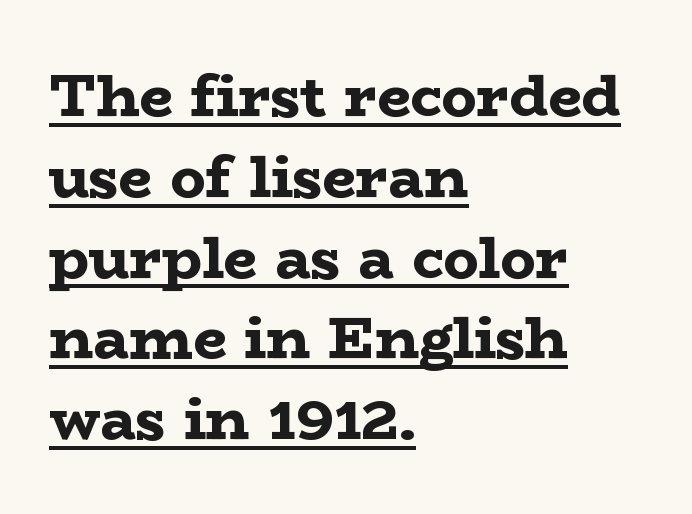
The glyphs have the mass of a bold cut. In CSS terms this would be text-align: left. Character widths vary here, with narrow letters taking less room than wide ones. A continuous stroke trails under the words, as in a hyperlink. The letterforms sit shoulder to shoulder at normal distance.
